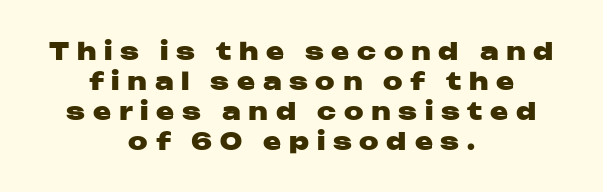
The image shows 24 px bold type, upright; set centered, normal line spacing (1.25x), unusually wide letter spacing (+0.32 em), not underlined.
